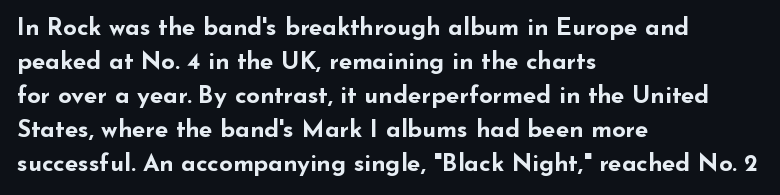
Q: Is the text bold? A: Yes.
Q: Is the text italic (slanted)? A: No, it is upright.
Q: Is the text underlined? A: No.
Q: How is the paragraph aligned? A: Left-aligned.
Q: Is the spacing between letters normal or unusually wide? A: Normal.
Q: Is the spacing between lines tight, normal or loose? A: Normal.
